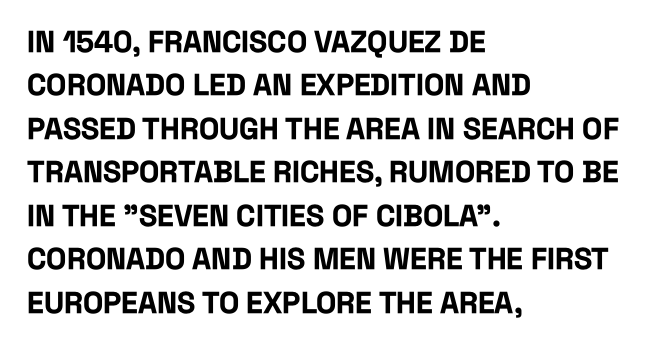
This sample keeps an unexceptional amount of space between lines. Spacing verdict: proportional, widths tailored to each character. In terms of weight, the rendering is a true, heavy bold. This sample uses a sans-serif face. Caption: multi-line text, flush left, ragged right. Letter spacing: default.
